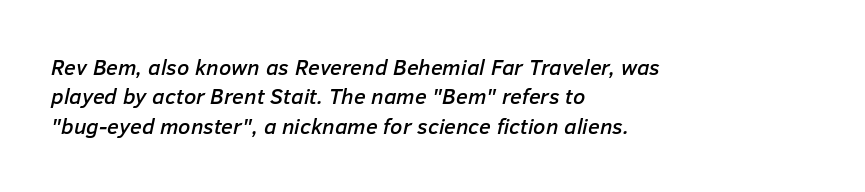
Nothing unusual about the tracking: characters are spaced as the font intends. Beneath every word, the page is bare. The designer left line spacing at the default. In CSS terms this would be text-align: left. The rendering applies a slant to the glyphs.
